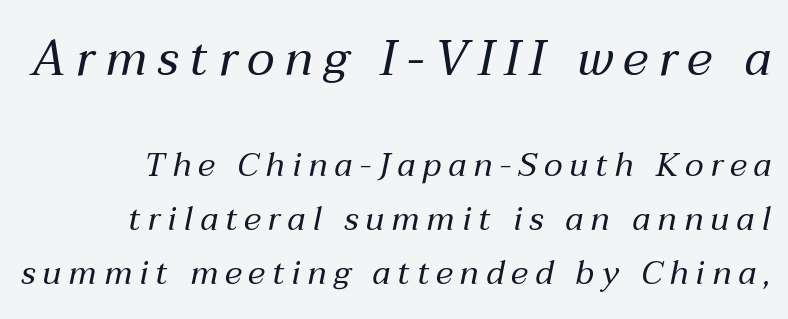
Q: Is the text bold? A: No.
Q: Is the text italic (slanted)? A: Yes, it leans right by about 12 degrees.
Q: Is the text underlined? A: No.
Q: Is the spacing between letters normal or unusually wide? A: Unusually wide.
Q: Is the spacing between lines tight, normal or loose? A: Normal.
Q: Which block of text is set in a larger size, the first (top) or the second (bottom)? A: The first (top) one.
Q: Width (condensed, normal, or wide)? A: Normal.
Q: Stroke contrast? A: Medium.
Q: x-height? A: Medium.
Q: Monospaced? A: No.
